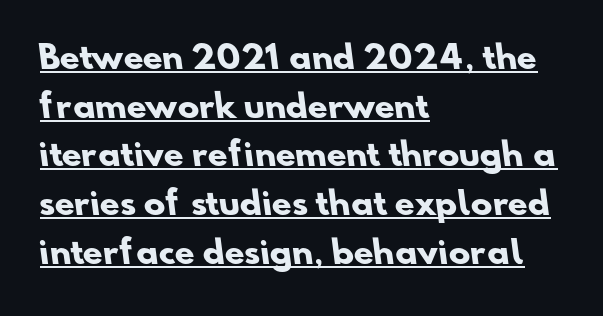
Has an underline been added? It has. As a designer I'd log this as weight 700, bold. Varying glyph widths throughout — classic text-font behaviour. Are there feet on the stems? There aren't — it's a sans. Successive baselines arrive at the customary interval.
